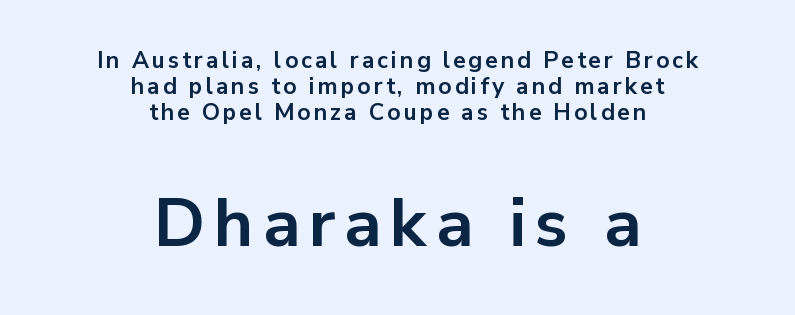
These lines are composed in type without serifs. Short and long lines alike share a common midpoint. How heavy is the stroke? Heavy — this is a bold. Rows of type sit shoulder to shoulder in the vertical direction.
